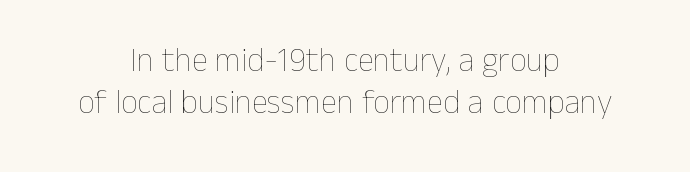
{"italic": "no", "bold": "no", "weight": "thin", "width": "normal", "stroke_contrast": "low", "x_height": "medium", "monospaced": "no", "underline": "no", "align": "center", "line_spacing": "normal", "line_spacing_ratio": 1.27, "letter_spacing": "normal", "letter_spacing_em": 0.0, "glyph_px": 33}
